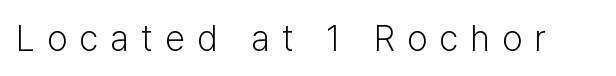
The image shows 36 px light sans-serif type, upright; set unusually wide letter spacing (+0.34 em), not underlined; low stroke contrast and a medium x-height.
